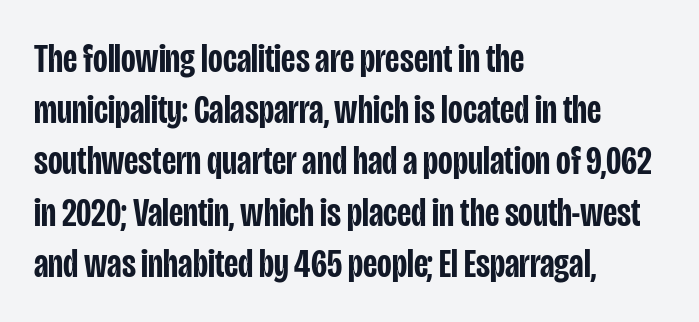
Left-aligned paragraph, ragged on the right. A fair bit of extra ink — the face is semibold, not bold. This is roman type, the default non-slanted kind. Type style note: lacks serifs.
